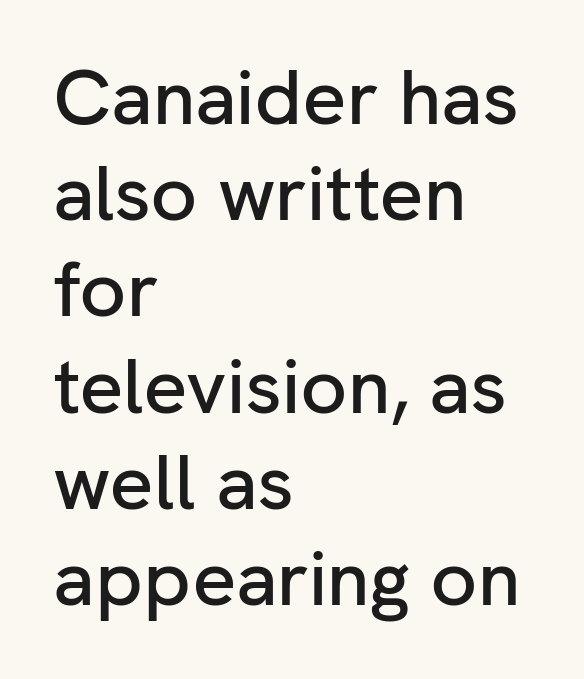
{"serif": "no", "italic": "no", "width": "normal", "stroke_contrast": "low", "x_height": "medium", "monospaced": "no", "underline": "no", "align": "left", "line_spacing": "normal", "line_spacing_ratio": 1.25, "letter_spacing": "normal", "letter_spacing_em": 0.0, "glyph_px": 77}
